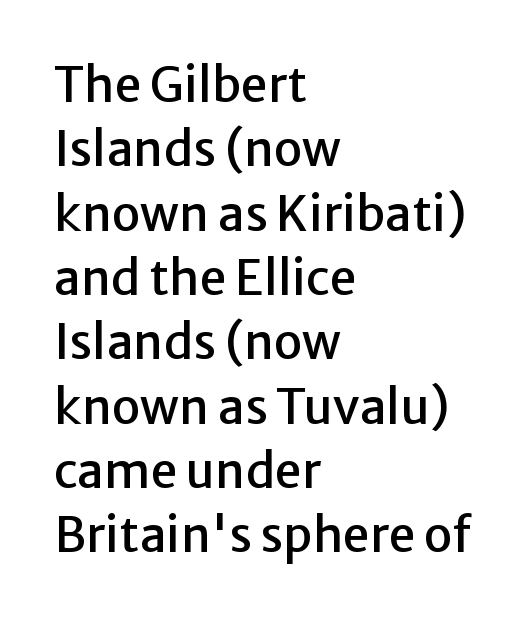
The image shows 48 px sans-serif type, upright; set left-aligned, normal line spacing (1.34x), normal letter spacing, not underlined; low stroke contrast and a medium x-height.
